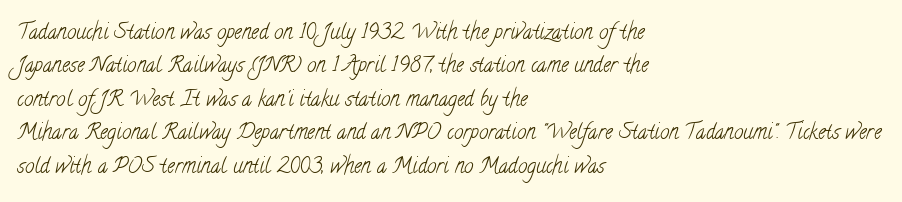
The image shows 21 px text type; set left-aligned, normal line spacing (1.59x), normal letter spacing, not underlined.
